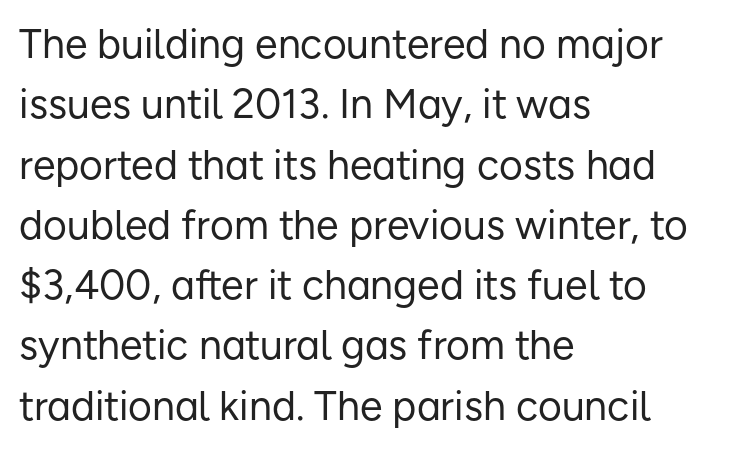
{"serif": "no", "italic": "no", "bold": "no", "weight": "regular", "width": "normal", "stroke_contrast": "low", "x_height": "medium", "monospaced": "no", "underline": "no", "align": "left", "line_spacing": "normal", "line_spacing_ratio": 1.47, "letter_spacing": "normal", "letter_spacing_em": 0.0, "glyph_px": 41}
